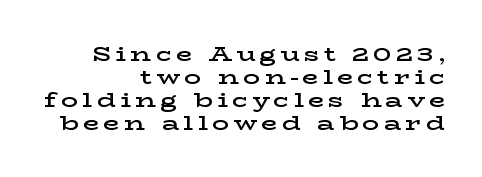
Q: Is the text bold? A: Semi-bold.
Q: Is the text italic (slanted)? A: No, it is upright.
Q: Is the text underlined? A: No.
Q: How is the paragraph aligned? A: Right-aligned.
Q: Is the spacing between letters normal or unusually wide? A: Unusually wide.
Q: Is the spacing between lines tight, normal or loose? A: Tight.
